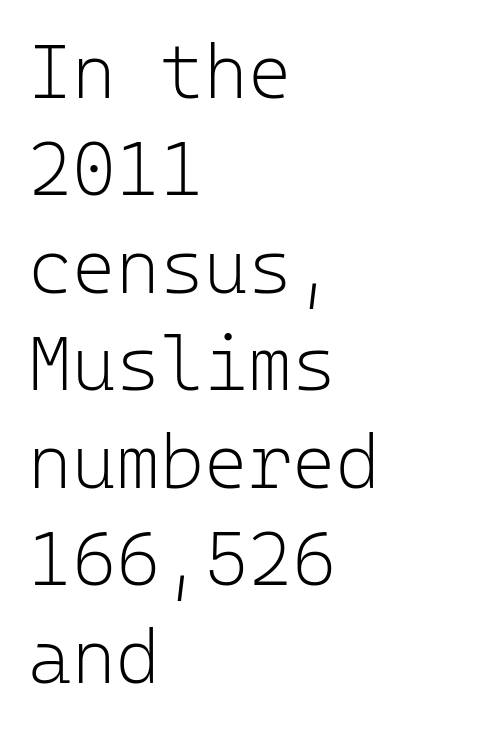
Q: Is the text bold? A: No.
Q: Is the text italic (slanted)? A: No, it is upright.
Q: Is the typeface a serif or a sans-serif typeface? A: Sans-serif.
Q: Is the text underlined? A: No.
Q: How is the paragraph aligned? A: Left-aligned.
Q: Is the spacing between letters normal or unusually wide? A: Normal.
Q: Is the spacing between lines tight, normal or loose? A: Normal.
Q: Width (condensed, normal, or wide)? A: Normal.
Q: Stroke contrast? A: Low.
Q: x-height? A: Medium.
Q: Monospaced? A: Yes.
